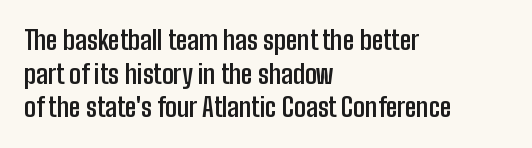
Q: Is the text bold? A: Yes.
Q: Is the text italic (slanted)? A: No, it is upright.
Q: Is the text underlined? A: No.
Q: How is the paragraph aligned? A: Left-aligned.
Q: Is the spacing between letters normal or unusually wide? A: Normal.
Q: Is the spacing between lines tight, normal or loose? A: Normal.
